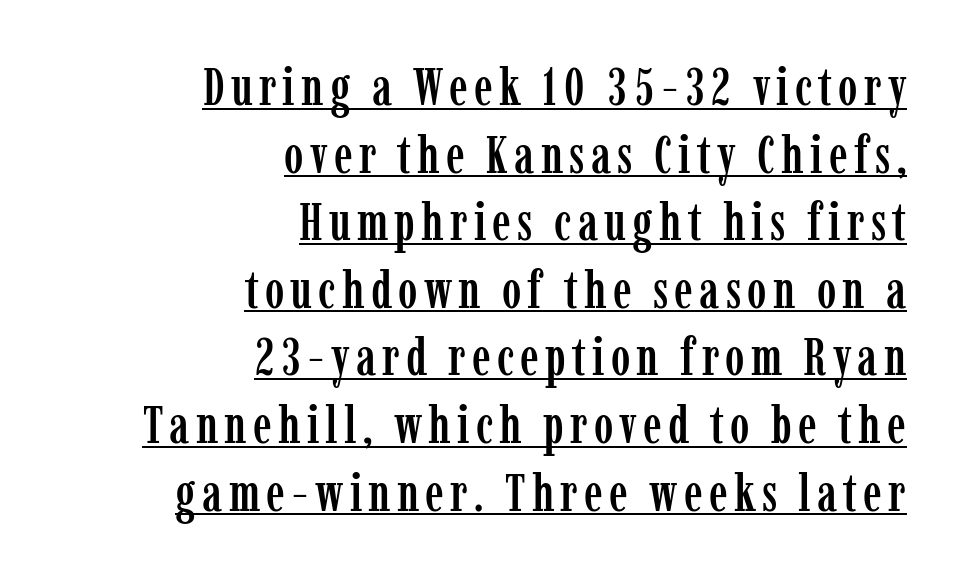
{"serif": "yes", "italic": "no", "width": "condensed", "stroke_contrast": "low", "x_height": "medium", "monospaced": "no", "underline": "yes", "align": "right", "line_spacing": "normal", "line_spacing_ratio": 1.3, "glyph_px": 52}
